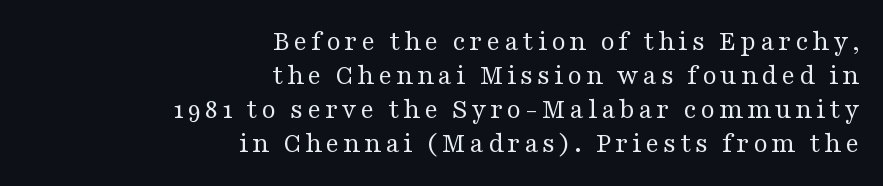
{"serif": "yes", "italic": "no", "bold": "no", "weight": "regular", "width": "wide", "stroke_contrast": "medium", "x_height": "medium", "monospaced": "no", "underline": "no", "align": "right", "line_spacing_ratio": 1.17, "glyph_px": 29}
